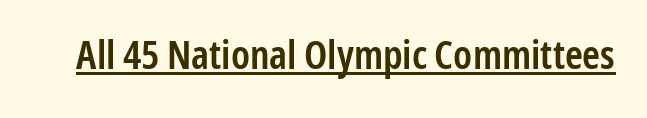
Quick note: underline on. The lettering holds an erect, upright posture throughout. The text was rendered using a sans face with plain stroke endings. Looks like regular typesetting: each glyph gets only the width it needs.
